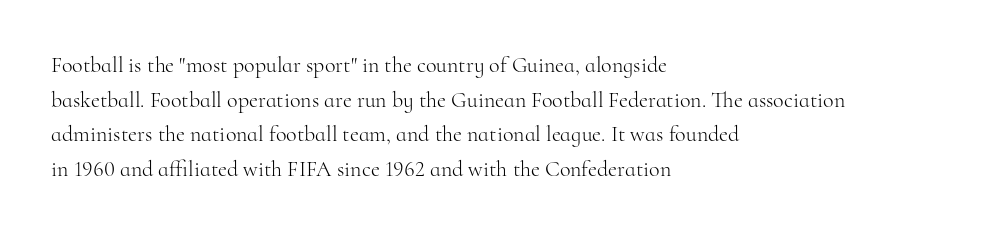
The image shows 22 px text type, upright; set left-aligned, normal line spacing (1.57x), normal letter spacing, not underlined.
